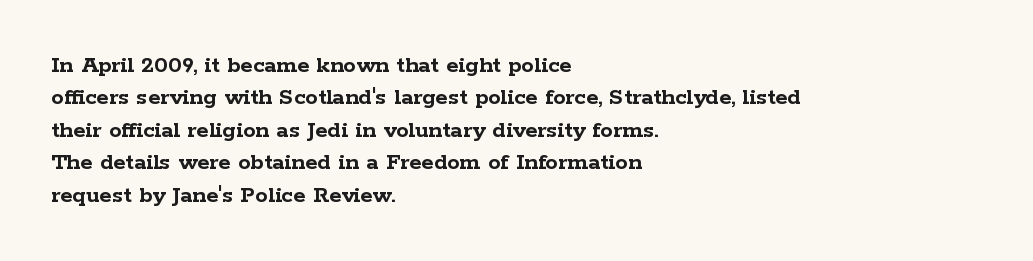
Q: Is the text bold? A: Yes.
Q: Is the text italic (slanted)? A: No, it is upright.
Q: Is the text underlined? A: No.
Q: How is the paragraph aligned? A: Left-aligned.
Q: Is the spacing between letters normal or unusually wide? A: Normal.
Q: Is the spacing between lines tight, normal or loose? A: Normal.
